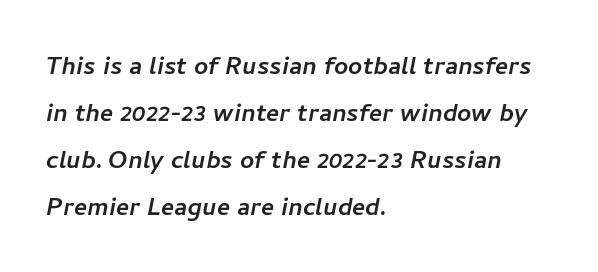
{"serif": "no", "width": "normal", "stroke_contrast": "low", "x_height": "medium", "monospaced": "no", "underline": "no", "align": "left", "line_spacing": "normal", "line_spacing_ratio": 1.52, "letter_spacing": "normal", "letter_spacing_em": 0.0, "glyph_px": 31}
